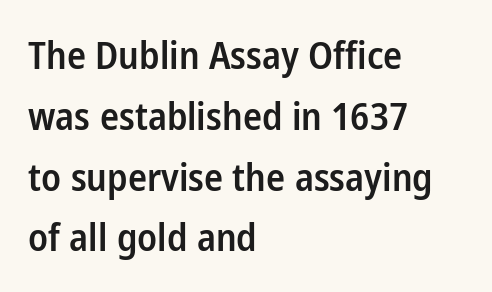
Q: Is the text bold? A: Semi-bold.
Q: Is the text italic (slanted)? A: No, it is upright.
Q: Is the typeface a serif or a sans-serif typeface? A: Sans-serif.
Q: Is the text underlined? A: No.
Q: How is the paragraph aligned? A: Left-aligned.
Q: Is the spacing between letters normal or unusually wide? A: Normal.
Q: Is the spacing between lines tight, normal or loose? A: Normal.
Q: Width (condensed, normal, or wide)? A: Condensed.
Q: Stroke contrast? A: Low.
Q: x-height? A: Medium.
Q: Monospaced? A: No.
